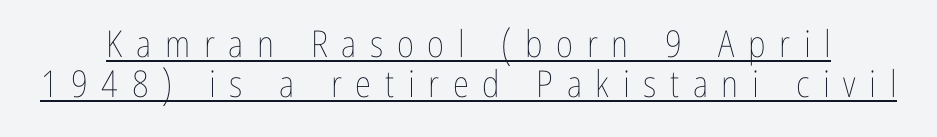
The image shows 37 px thin, condensed type, upright; set tight line spacing (1.07x), unusually wide letter spacing (+0.37 em), underlined; low stroke contrast and a medium x-height.
